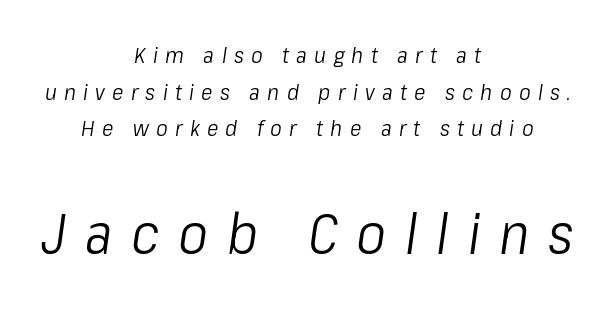
Q: Is the text bold? A: No.
Q: Is the text italic (slanted)? A: Yes, it leans right by about 8 degrees.
Q: Is the text underlined? A: No.
Q: How is the paragraph aligned? A: Centered.
Q: Is the spacing between letters normal or unusually wide? A: Unusually wide.
Q: Is the spacing between lines tight, normal or loose? A: Normal.
Q: Which block of text is set in a larger size, the first (top) or the second (bottom)? A: The second (bottom) one.
Q: Width (condensed, normal, or wide)? A: Condensed.
Q: Stroke contrast? A: Low.
Q: x-height? A: Medium.
Q: Monospaced? A: No.
